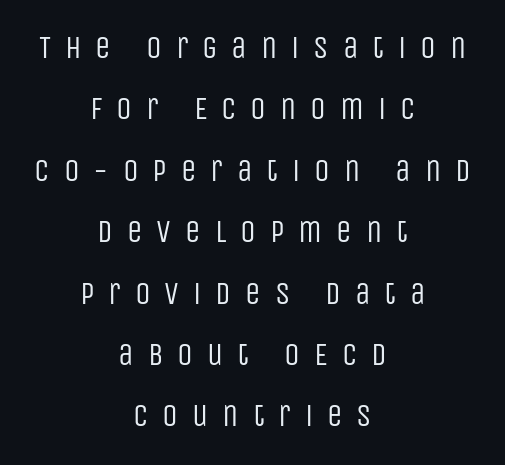
Q: Is the text bold? A: No.
Q: Is the text italic (slanted)? A: No, it is upright.
Q: Is the typeface a serif or a sans-serif typeface? A: Sans-serif.
Q: Is the text underlined? A: No.
Q: How is the paragraph aligned? A: Centered.
Q: Is the spacing between letters normal or unusually wide? A: Unusually wide.
Q: Is the spacing between lines tight, normal or loose? A: Loose.
Q: Width (condensed, normal, or wide)? A: Condensed.
Q: Stroke contrast? A: Low.
Q: x-height? A: Large.
Q: Monospaced? A: No.
